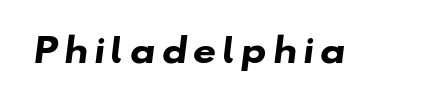
Q: Is the text bold? A: Yes.
Q: Is the typeface a serif or a sans-serif typeface? A: Sans-serif.
Q: Is the text underlined? A: No.
Q: Width (condensed, normal, or wide)? A: Wide.
Q: Stroke contrast? A: Low.
Q: x-height? A: Small.
Q: Monospaced? A: No.
